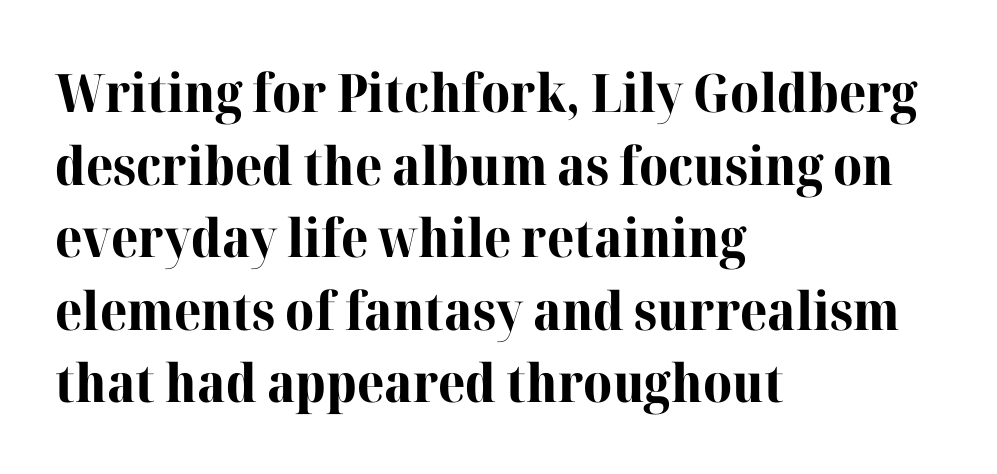
Q: Is the text bold? A: Yes.
Q: Is the text italic (slanted)? A: No, it is upright.
Q: Is the typeface a serif or a sans-serif typeface? A: Serif.
Q: Is the text underlined? A: No.
Q: How is the paragraph aligned? A: Left-aligned.
Q: Is the spacing between letters normal or unusually wide? A: Normal.
Q: Is the spacing between lines tight, normal or loose? A: Normal.
Q: Width (condensed, normal, or wide)? A: Normal.
Q: Stroke contrast? A: High.
Q: x-height? A: Medium.
Q: Monospaced? A: No.
